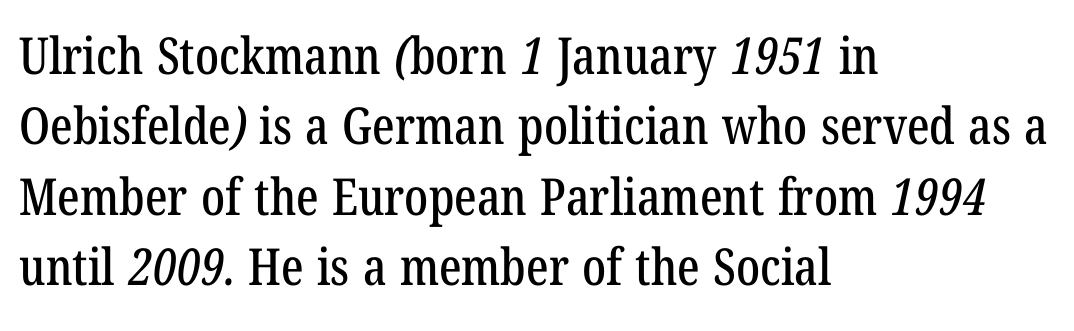
The passage shown is typed in a proportional face where columns would drift. Notice how descenders clear the ascenders below comfortably — that's standard leading. Lines of text with bare space underneath. A classic flush-left, rag-right setting is used for this passage. Glyph-to-glyph distance matches everyday printed text. A serif font was chosen for this passage.
